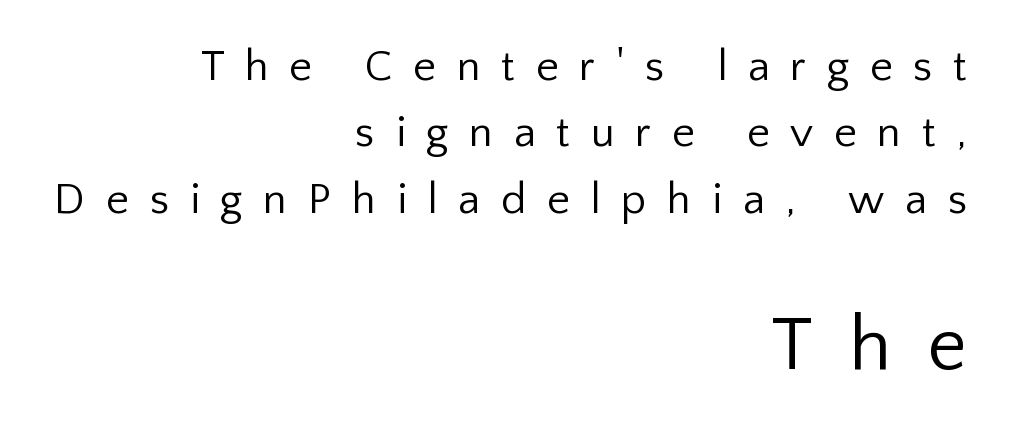
{"serif": "no", "italic": "no", "bold": "no", "weight": "regular", "width": "normal", "stroke_contrast": "low", "x_height": "medium", "monospaced": "no", "underline": "no", "align": "right", "line_spacing": "normal", "line_spacing_ratio": 1.51, "letter_spacing": "wide", "letter_spacing_em": 0.47, "larger_block": "second", "size_ratio": 1.75, "glyph_px": 77}
